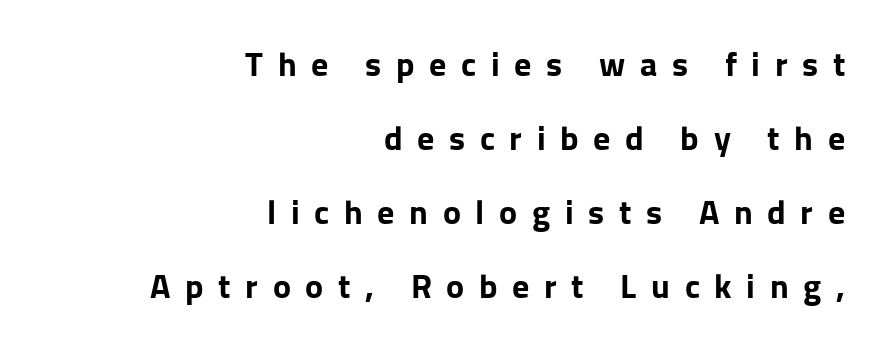
{"serif": "no", "italic": "no", "bold": "yes", "weight": "bold", "width": "normal", "stroke_contrast": "low", "x_height": "medium", "monospaced": "no", "underline": "no", "align": "right", "line_spacing": "loose", "line_spacing_ratio": 2.18, "letter_spacing": "wide", "letter_spacing_em": 0.43, "glyph_px": 34}
